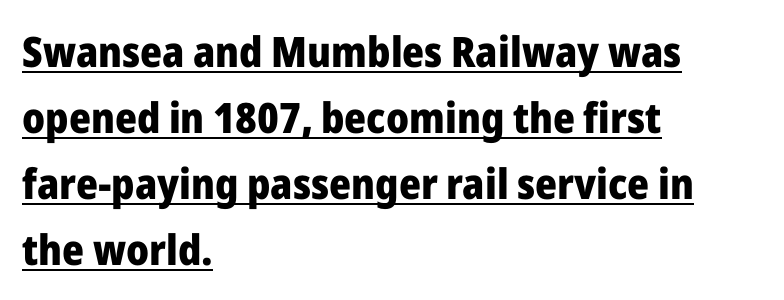
Q: Is the text bold? A: Yes.
Q: Is the text italic (slanted)? A: No, it is upright.
Q: Is the typeface a serif or a sans-serif typeface? A: Sans-serif.
Q: Is the text underlined? A: Yes.
Q: How is the paragraph aligned? A: Left-aligned.
Q: Is the spacing between letters normal or unusually wide? A: Normal.
Q: Is the spacing between lines tight, normal or loose? A: Normal.
Q: Width (condensed, normal, or wide)? A: Normal.
Q: Stroke contrast? A: Low.
Q: x-height? A: Medium.
Q: Monospaced? A: No.
